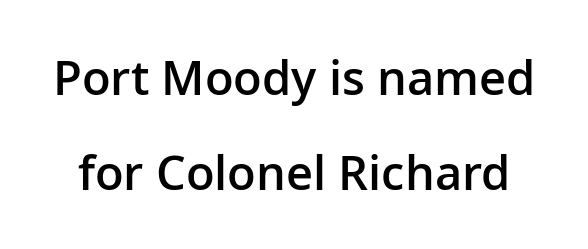
Q: Is the text bold? A: Semi-bold.
Q: Is the text italic (slanted)? A: No, it is upright.
Q: Is the typeface a serif or a sans-serif typeface? A: Sans-serif.
Q: Is the text underlined? A: No.
Q: Is the spacing between letters normal or unusually wide? A: Normal.
Q: Is the spacing between lines tight, normal or loose? A: Loose.
Q: Width (condensed, normal, or wide)? A: Normal.
Q: Stroke contrast? A: Low.
Q: x-height? A: Medium.
Q: Monospaced? A: No.
